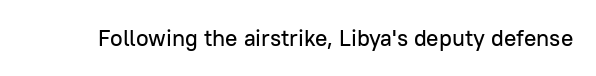
Q: Is the text italic (slanted)? A: No, it is upright.
Q: Is the text underlined? A: No.
Q: Is the spacing between letters normal or unusually wide? A: Normal.
